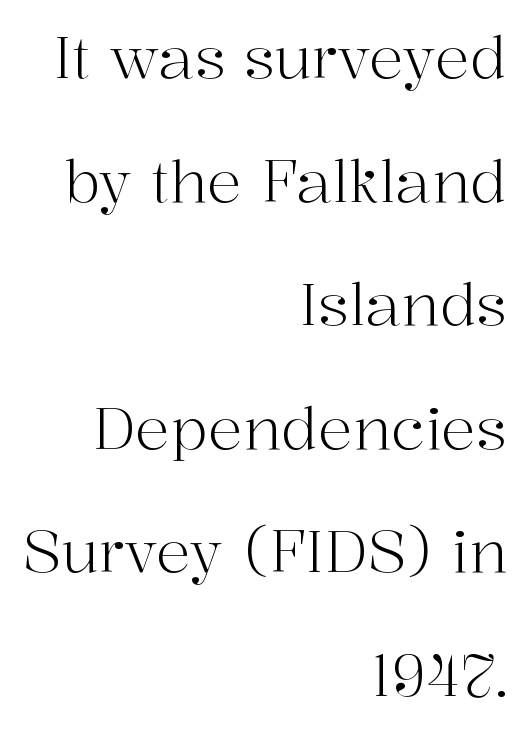
Q: Is the text bold? A: No.
Q: Is the text italic (slanted)? A: No, it is upright.
Q: Is the typeface a serif or a sans-serif typeface? A: Serif.
Q: Is the text underlined? A: No.
Q: How is the paragraph aligned? A: Right-aligned.
Q: Is the spacing between letters normal or unusually wide? A: Normal.
Q: Is the spacing between lines tight, normal or loose? A: Loose.
Q: Width (condensed, normal, or wide)? A: Normal.
Q: Stroke contrast? A: High.
Q: x-height? A: Medium.
Q: Monospaced? A: No.
